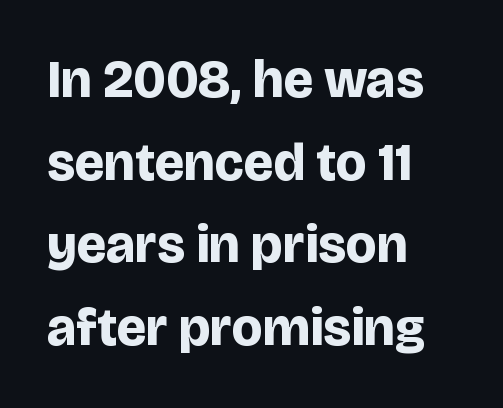
Q: Is the text bold? A: Yes.
Q: Is the text italic (slanted)? A: No, it is upright.
Q: Is the typeface a serif or a sans-serif typeface? A: Sans-serif.
Q: Is the text underlined? A: No.
Q: How is the paragraph aligned? A: Left-aligned.
Q: Is the spacing between letters normal or unusually wide? A: Normal.
Q: Is the spacing between lines tight, normal or loose? A: Normal.
Q: Width (condensed, normal, or wide)? A: Normal.
Q: Stroke contrast? A: Low.
Q: x-height? A: Large.
Q: Monospaced? A: No.
